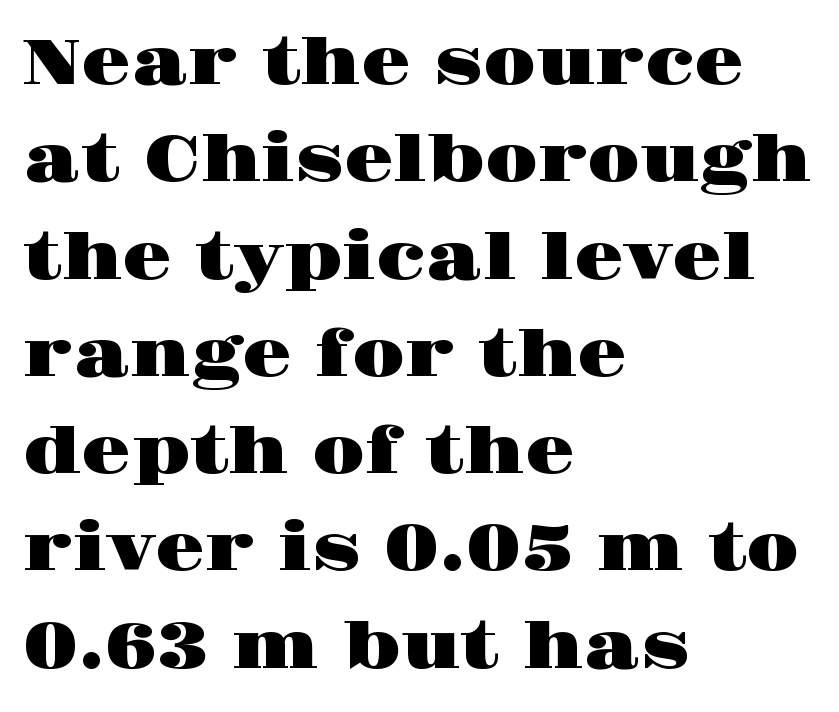
Q: Is the text italic (slanted)? A: No, it is upright.
Q: Is the typeface a serif or a sans-serif typeface? A: Serif.
Q: Is the text underlined? A: No.
Q: How is the paragraph aligned? A: Left-aligned.
Q: Is the spacing between letters normal or unusually wide? A: Normal.
Q: Is the spacing between lines tight, normal or loose? A: Normal.
Q: Width (condensed, normal, or wide)? A: Wide.
Q: Stroke contrast? A: High.
Q: x-height? A: Large.
Q: Monospaced? A: No.
